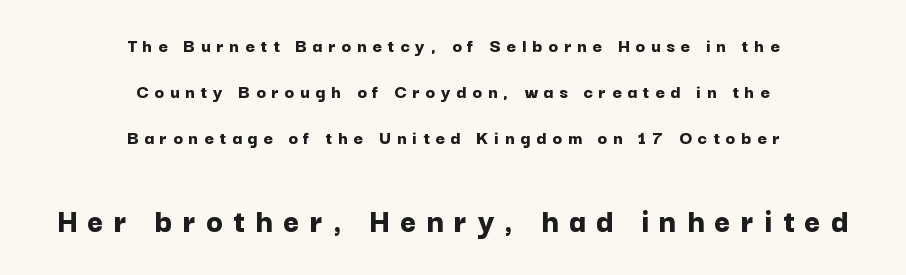
Q: Is the text bold? A: Yes.
Q: Is the text italic (slanted)? A: No, it is upright.
Q: Is the typeface a serif or a sans-serif typeface? A: Sans-serif.
Q: Is the text underlined? A: No.
Q: How is the paragraph aligned? A: Centered.
Q: Is the spacing between letters normal or unusually wide? A: Unusually wide.
Q: Is the spacing between lines tight, normal or loose? A: Loose.
Q: Which block of text is set in a larger size, the first (top) or the second (bottom)? A: The second (bottom) one.
Q: Width (condensed, normal, or wide)? A: Normal.
Q: Stroke contrast? A: Low.
Q: x-height? A: Medium.
Q: Monospaced? A: No.
